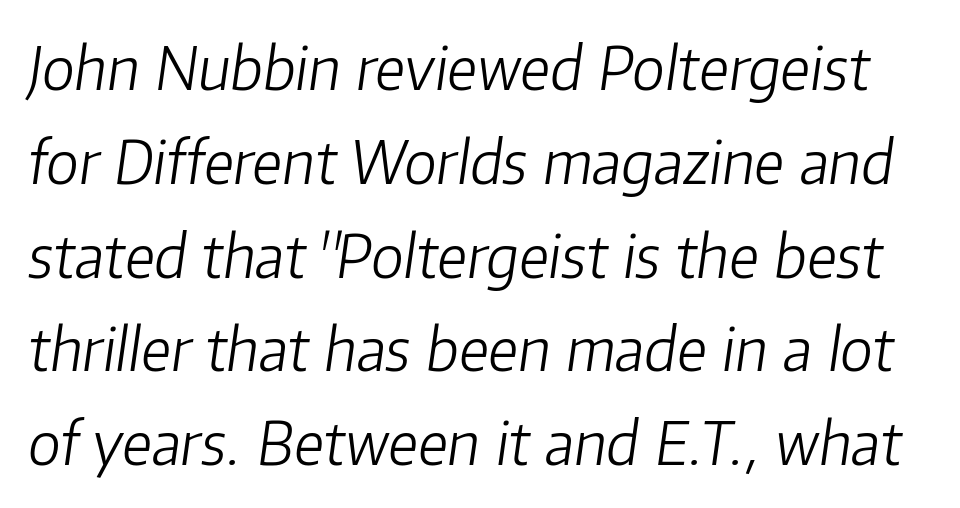
The glyphs look as if they've been sheared to an angle. Is there much room between lines? A standard amount, neither cramped nor airy. The face used here is proportionally spaced, like ordinary book or web type. The rendering keeps characters at their native spacing.
